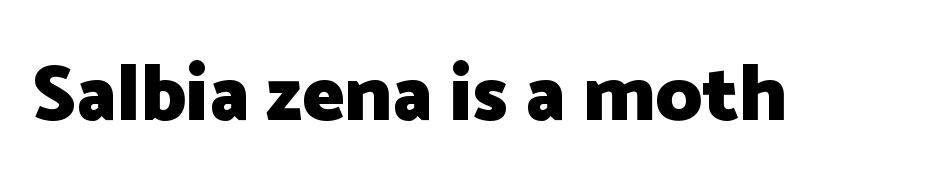
The image shows 79 px heavy sans-serif type, upright; set normal letter spacing, not underlined; low stroke contrast and a medium x-height.
